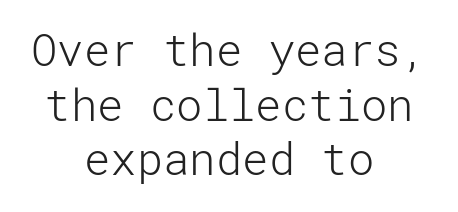
These lines keep a tight, regular rhythm from letter to letter. The specimen reads as upright at a glance. Counters stay open thanks to moderate or lighter strokes. No word sits above an underline.
